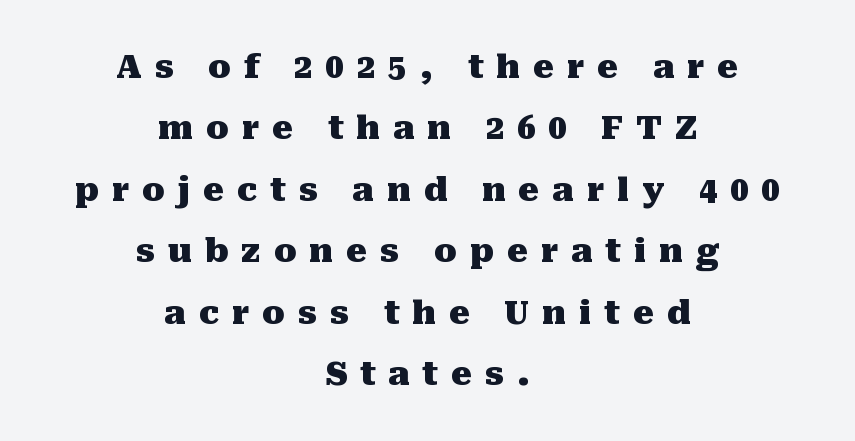
The image shows 33 px heavy serif type, upright; set centered, line spacing 1.86x, unusually wide letter spacing (+0.39 em), not underlined; medium stroke contrast and a medium x-height.
